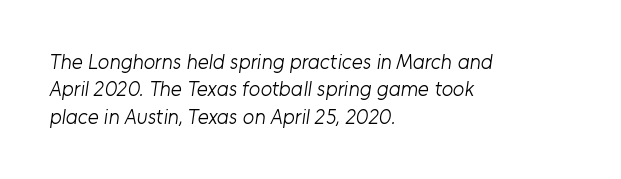
Q: Is the text bold? A: No.
Q: Is the text underlined? A: No.
Q: How is the paragraph aligned? A: Left-aligned.
Q: Is the spacing between letters normal or unusually wide? A: Normal.
Q: Is the spacing between lines tight, normal or loose? A: Normal.
